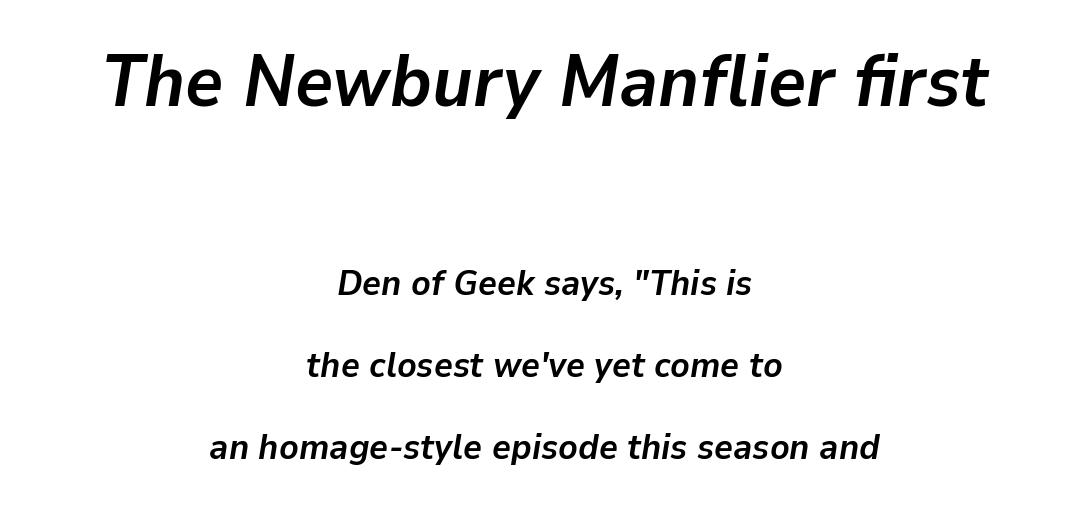
{"italic": "yes", "lean": "right", "slant_degrees": 9, "bold": "yes", "weight": "semibold", "width": "normal", "stroke_contrast": "low", "x_height": "medium", "monospaced": "no", "underline": "no", "align": "center", "line_spacing": "loose", "line_spacing_ratio": 2.29, "letter_spacing": "normal", "letter_spacing_em": 0.0, "larger_block": "first", "size_ratio": 2.03, "glyph_px": 73}
